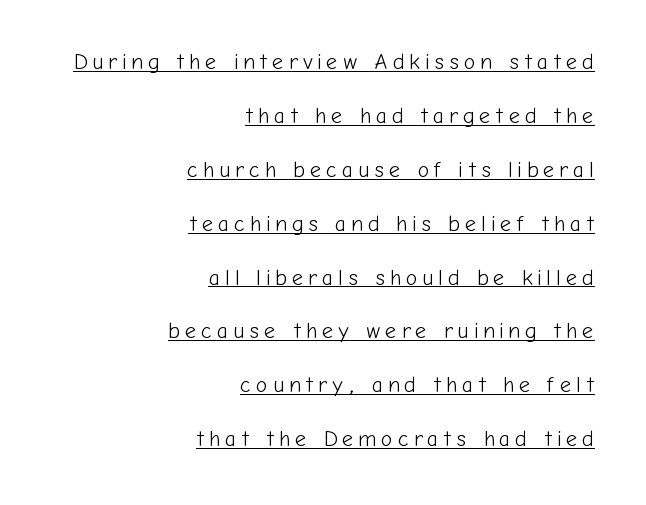
The image shows 22 px text type, upright; set right-aligned, loose line spacing (2.45x), unusually wide letter spacing (+0.22 em), underlined.
